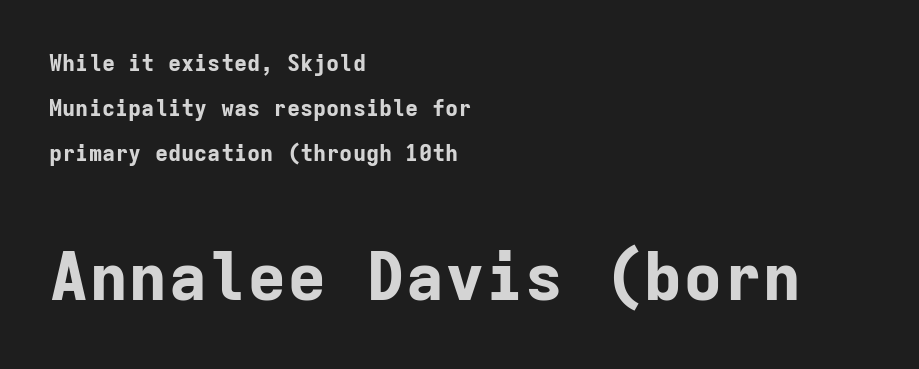
Q: Is the text bold? A: Yes.
Q: Is the text italic (slanted)? A: No, it is upright.
Q: Is the typeface a serif or a sans-serif typeface? A: Sans-serif.
Q: Is the text underlined? A: No.
Q: How is the paragraph aligned? A: Left-aligned.
Q: Is the spacing between letters normal or unusually wide? A: Normal.
Q: Is the spacing between lines tight, normal or loose? A: Loose.
Q: Which block of text is set in a larger size, the first (top) or the second (bottom)? A: The second (bottom) one.
Q: Width (condensed, normal, or wide)? A: Normal.
Q: Stroke contrast? A: Low.
Q: x-height? A: Medium.
Q: Monospaced? A: Yes.
